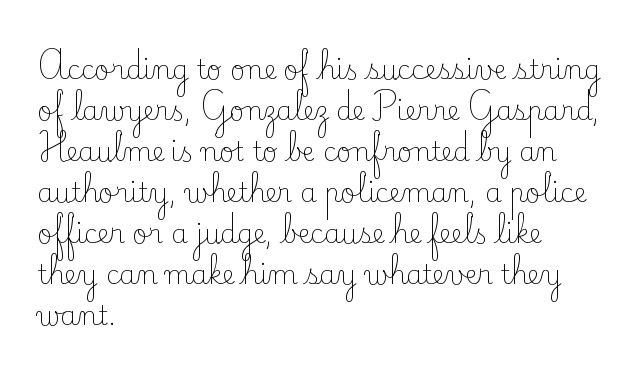
Q: Is the text bold? A: No.
Q: Is the text italic (slanted)? A: No, it is upright.
Q: Is the text underlined? A: No.
Q: How is the paragraph aligned? A: Left-aligned.
Q: Is the spacing between letters normal or unusually wide? A: Normal.
Q: Is the spacing between lines tight, normal or loose? A: Normal.
